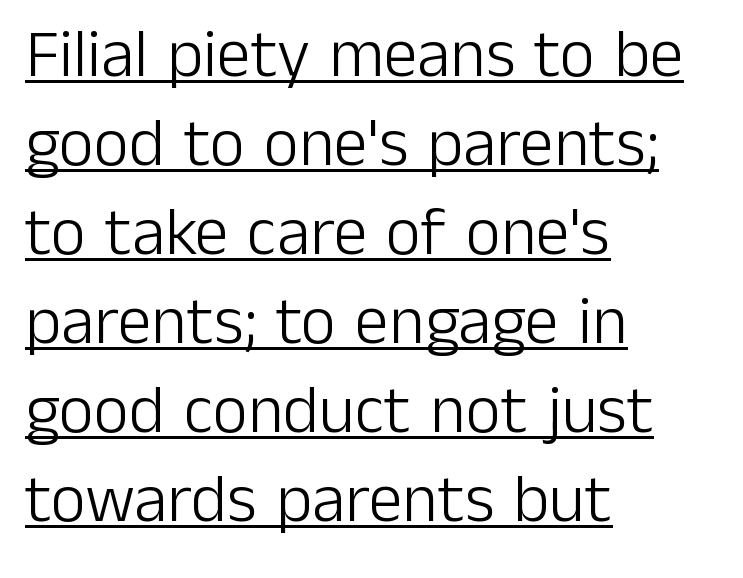
The image shows 68 px light sans-serif type, upright; set left-aligned, normal line spacing (1.31x), normal letter spacing, underlined; low stroke contrast and a medium x-height.
